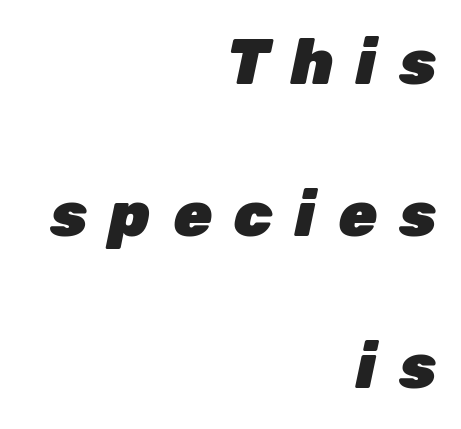
Q: Is the text bold? A: Yes.
Q: Is the text italic (slanted)? A: Yes, it leans right by about 12 degrees.
Q: Is the text underlined? A: No.
Q: How is the paragraph aligned? A: Right-aligned.
Q: Is the spacing between letters normal or unusually wide? A: Unusually wide.
Q: Is the spacing between lines tight, normal or loose? A: Loose.
Q: Width (condensed, normal, or wide)? A: Normal.
Q: Stroke contrast? A: Low.
Q: x-height? A: Medium.
Q: Monospaced? A: No.
